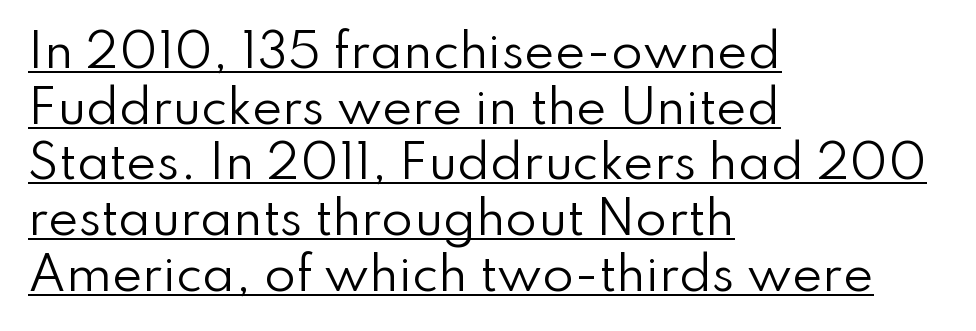
Q: Is the text bold? A: No.
Q: Is the text italic (slanted)? A: No, it is upright.
Q: Is the typeface a serif or a sans-serif typeface? A: Sans-serif.
Q: Is the text underlined? A: Yes.
Q: How is the paragraph aligned? A: Left-aligned.
Q: Is the spacing between letters normal or unusually wide? A: Normal.
Q: Width (condensed, normal, or wide)? A: Normal.
Q: Stroke contrast? A: Low.
Q: x-height? A: Small.
Q: Monospaced? A: No.
